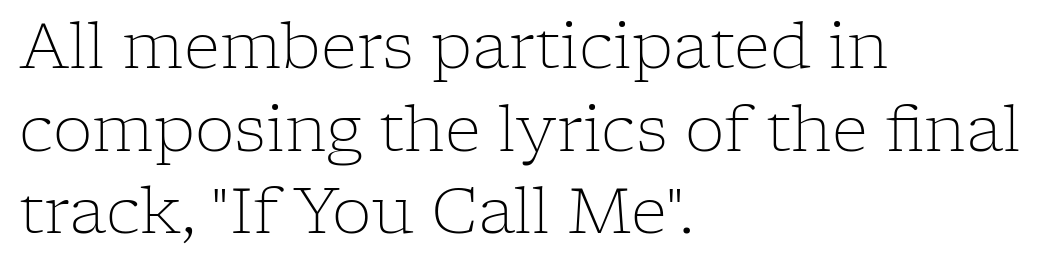
The image shows 63 px light serif type, upright; set left-aligned, normal line spacing (1.31x), normal letter spacing, not underlined; low stroke contrast and a medium x-height.
